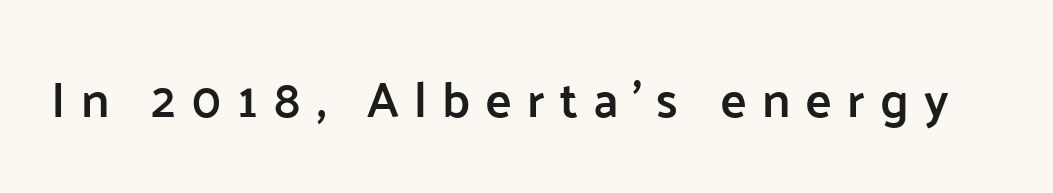
The image shows 50 px semibold sans-serif type, upright; set unusually wide letter spacing (+0.3 em), not underlined; low stroke contrast and a medium x-height.
